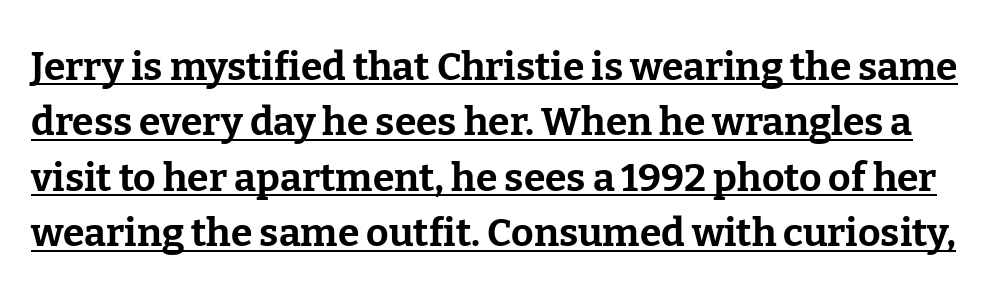
{"serif": "yes", "italic": "no", "bold": "yes", "weight": "bold", "width": "normal", "stroke_contrast": "low", "x_height": "medium", "monospaced": "no", "underline": "yes", "line_spacing": "normal", "line_spacing_ratio": 1.42, "letter_spacing": "normal", "letter_spacing_em": 0.0, "glyph_px": 39}
